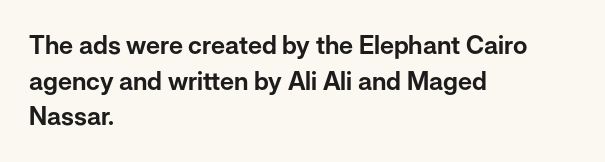
{"italic": "no", "underline": "no", "align": "left", "line_spacing": "normal", "line_spacing_ratio": 1.43, "letter_spacing": "normal", "letter_spacing_em": 0.0, "glyph_px": 25}
